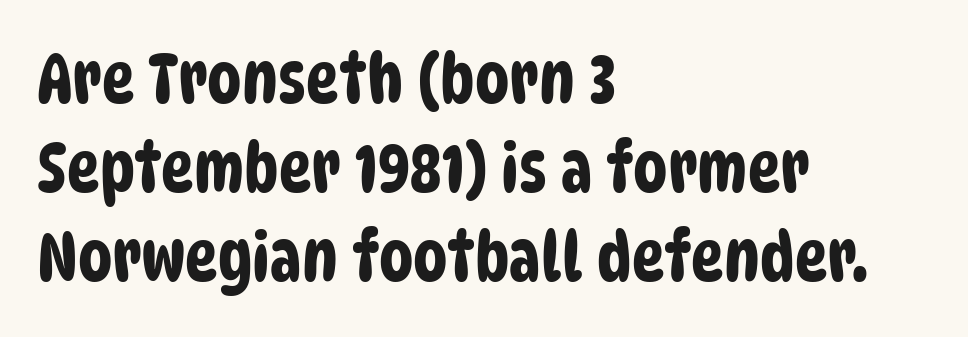
{"serif": "no", "width": "condensed", "stroke_contrast": "low", "x_height": "large", "monospaced": "no", "underline": "no", "align": "left", "line_spacing": "normal", "line_spacing_ratio": 1.29, "letter_spacing": "normal", "letter_spacing_em": 0.0, "glyph_px": 69}
